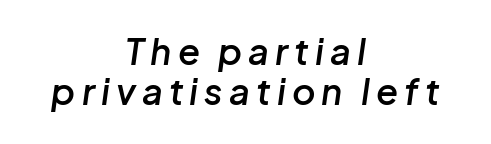
The image shows 36 px semibold type, italic (leaning right); set centered, tight line spacing (1.1x), not underlined; low stroke contrast and a medium x-height.
